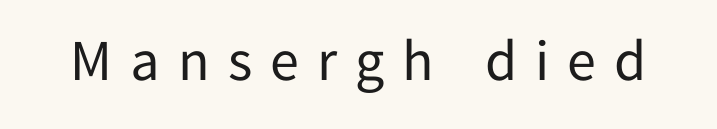
Q: Is the text bold? A: No.
Q: Is the text italic (slanted)? A: No, it is upright.
Q: Is the typeface a serif or a sans-serif typeface? A: Sans-serif.
Q: Is the text underlined? A: No.
Q: Is the spacing between letters normal or unusually wide? A: Unusually wide.
Q: Width (condensed, normal, or wide)? A: Normal.
Q: Stroke contrast? A: Low.
Q: x-height? A: Medium.
Q: Monospaced? A: No.
